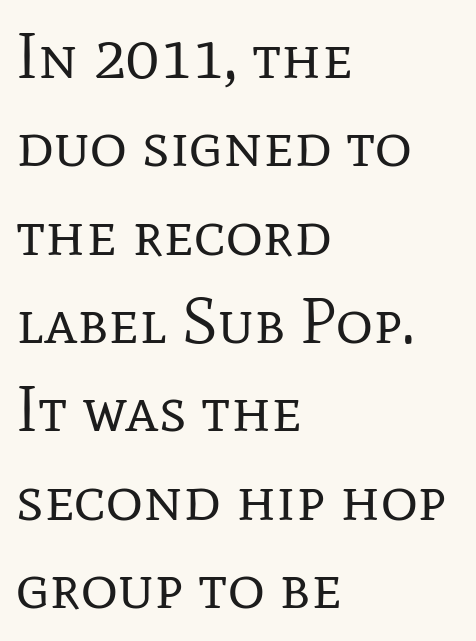
The image shows 64 px regular-weight serif type, upright; set left-aligned, normal line spacing (1.38x), normal letter spacing, not underlined; low stroke contrast and a medium x-height.
